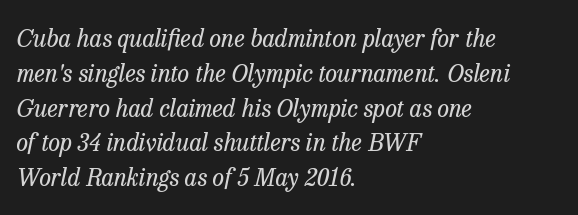
{"italic": "yes", "lean": "right", "slant_degrees": 13, "bold": "no", "underline": "no", "align": "left", "line_spacing": "normal", "line_spacing_ratio": 1.45, "letter_spacing": "normal", "letter_spacing_em": 0.0, "glyph_px": 24}
